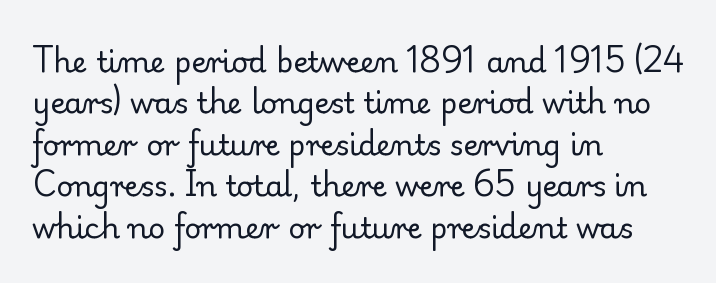
The image shows 29 px regular-weight serif type, upright; set left-aligned, normal line spacing (1.43x), normal letter spacing, not underlined; low stroke contrast and a small x-height.
